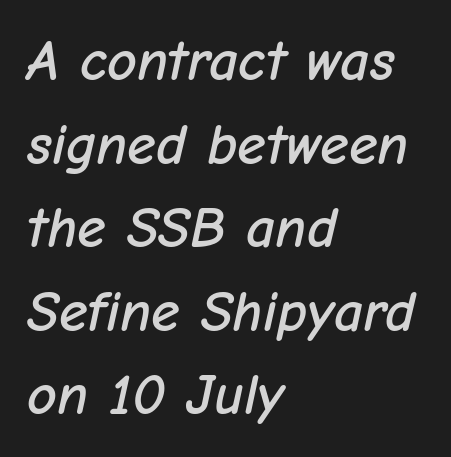
Q: Is the text italic (slanted)? A: Yes, it leans right by about 12 degrees.
Q: Is the text underlined? A: No.
Q: How is the paragraph aligned? A: Left-aligned.
Q: Is the spacing between letters normal or unusually wide? A: Normal.
Q: Is the spacing between lines tight, normal or loose? A: Normal.
Q: Width (condensed, normal, or wide)? A: Normal.
Q: Stroke contrast? A: Low.
Q: x-height? A: Medium.
Q: Monospaced? A: No.
